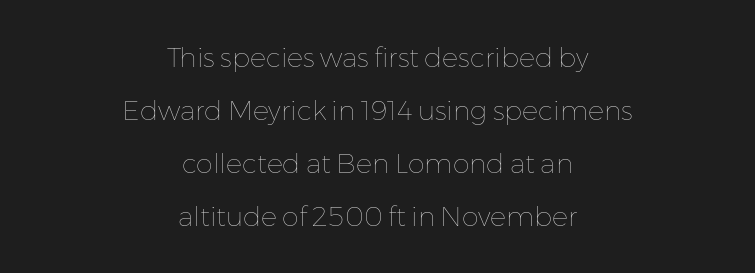
Q: Is the text bold? A: No.
Q: Is the text italic (slanted)? A: No, it is upright.
Q: Is the text underlined? A: No.
Q: How is the paragraph aligned? A: Centered.
Q: Is the spacing between letters normal or unusually wide? A: Normal.
Q: Is the spacing between lines tight, normal or loose? A: Loose.
